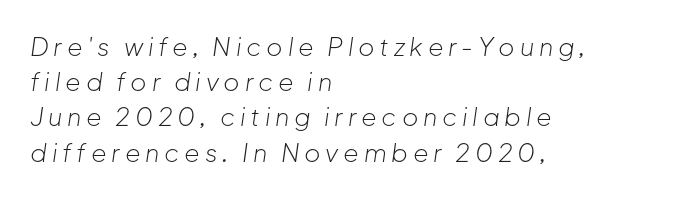
Q: Is the text bold? A: No.
Q: Is the text italic (slanted)? A: Yes, it leans right by about 8 degrees.
Q: Is the text underlined? A: No.
Q: How is the paragraph aligned? A: Left-aligned.
Q: Is the spacing between lines tight, normal or loose? A: Normal.
